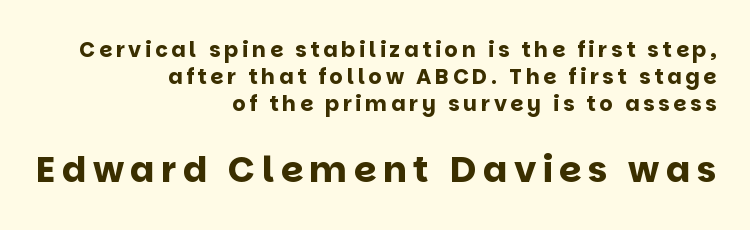
The image shows 36 px bold sans-serif type, upright; set right-aligned, normal line spacing (1.29x), not underlined; the second (bottom) block is 1.71x larger; low stroke contrast and a large x-height.
